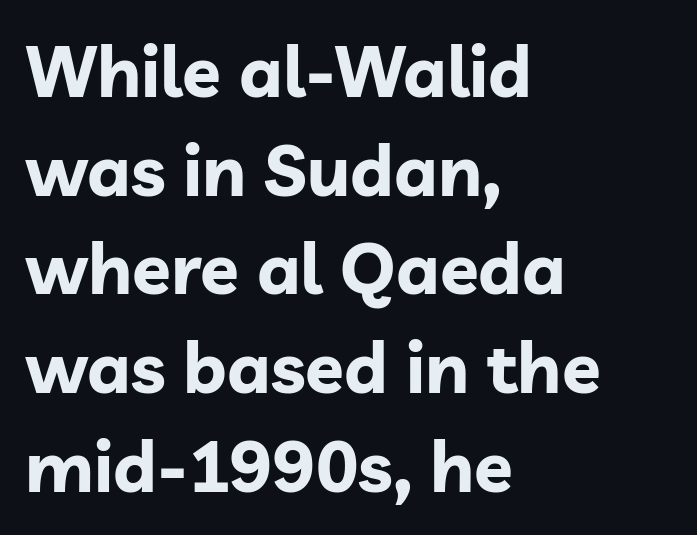
{"serif": "no", "italic": "no", "bold": "yes", "weight": "bold", "width": "normal", "stroke_contrast": "low", "x_height": "medium", "monospaced": "no", "underline": "no", "align": "left", "line_spacing": "normal", "line_spacing_ratio": 1.39, "letter_spacing": "normal", "letter_spacing_em": 0.0, "glyph_px": 71}
